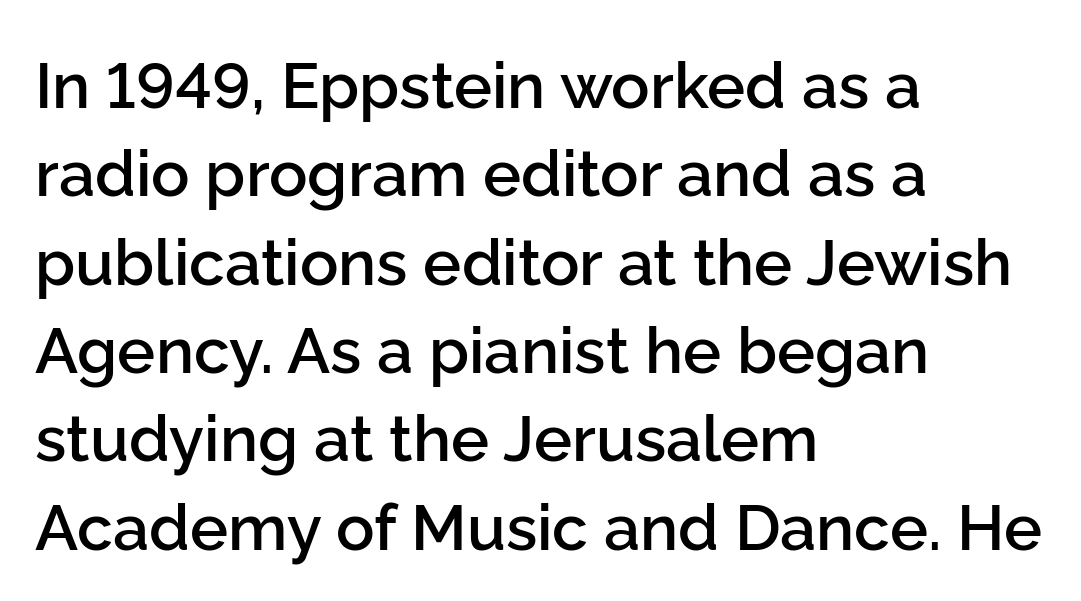
The image shows 64 px semibold sans-serif type, upright; set left-aligned, normal line spacing (1.38x), normal letter spacing, not underlined; low stroke contrast and a medium x-height.
